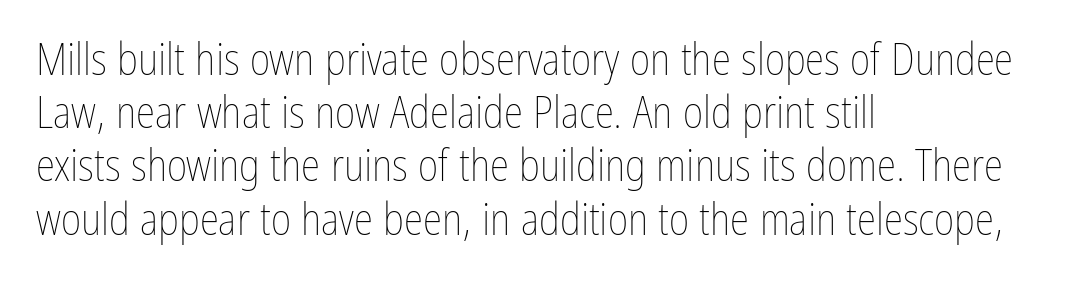
The image shows 44 px thin, condensed type, upright; set left-aligned, line spacing 1.21x, normal letter spacing, not underlined; low stroke contrast and a medium x-height.
